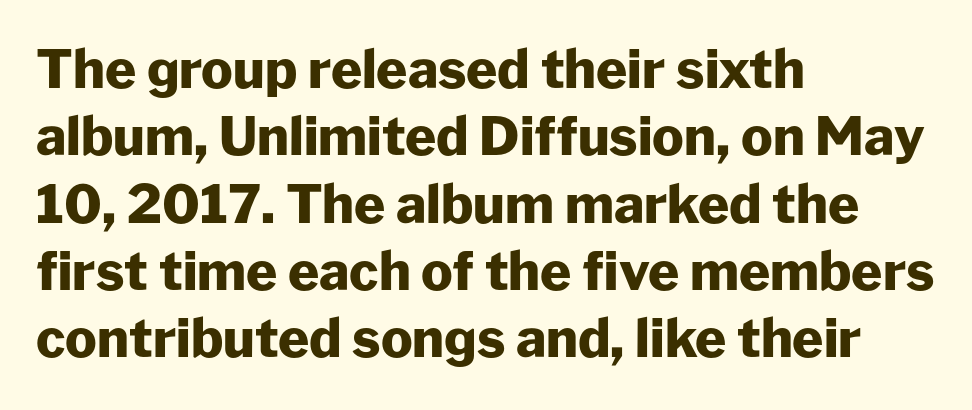
Baseline-to-baseline distance is the conventional proportion of letter height. The rendering keeps characters at their native spacing. Weight: bold. When letters stand straight like this, we call the style roman or upright. These lines are composed in type without serifs. The compositor pushed each line to the left boundary.
